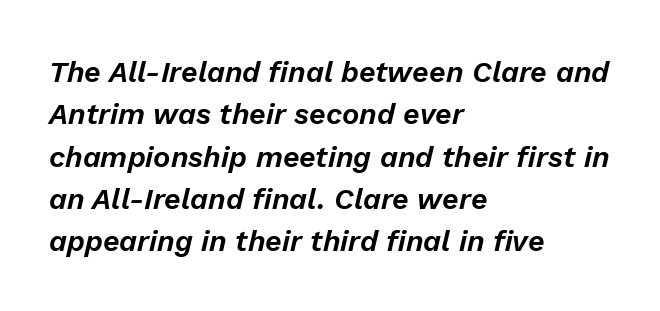
Q: Is the text italic (slanted)? A: Yes, it leans right by about 13 degrees.
Q: Is the text underlined? A: No.
Q: How is the paragraph aligned? A: Left-aligned.
Q: Is the spacing between letters normal or unusually wide? A: Normal.
Q: Is the spacing between lines tight, normal or loose? A: Normal.
Q: Width (condensed, normal, or wide)? A: Normal.
Q: Stroke contrast? A: Low.
Q: x-height? A: Medium.
Q: Monospaced? A: No.
